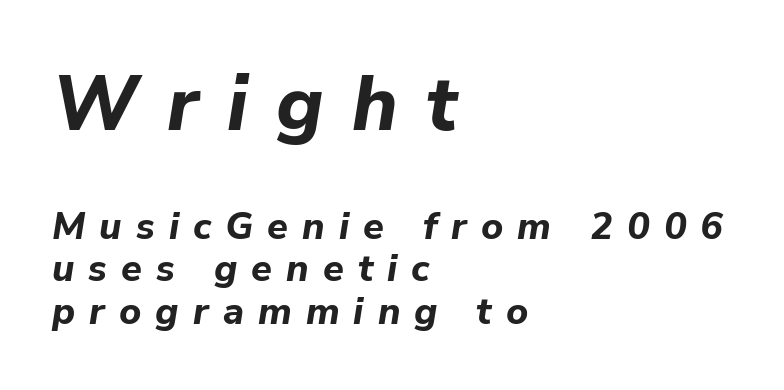
Q: Is the text bold? A: Yes.
Q: Is the text italic (slanted)? A: Yes, it leans right by about 9 degrees.
Q: Is the text underlined? A: No.
Q: How is the paragraph aligned? A: Left-aligned.
Q: Is the spacing between letters normal or unusually wide? A: Unusually wide.
Q: Is the spacing between lines tight, normal or loose? A: Tight.
Q: Which block of text is set in a larger size, the first (top) or the second (bottom)? A: The first (top) one.
Q: Width (condensed, normal, or wide)? A: Normal.
Q: Stroke contrast? A: Low.
Q: x-height? A: Medium.
Q: Monospaced? A: No.
